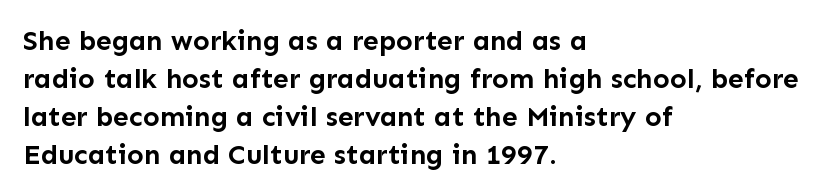
Q: Is the text bold? A: Yes.
Q: Is the text italic (slanted)? A: No, it is upright.
Q: Is the typeface a serif or a sans-serif typeface? A: Sans-serif.
Q: Is the text underlined? A: No.
Q: How is the paragraph aligned? A: Left-aligned.
Q: Is the spacing between letters normal or unusually wide? A: Normal.
Q: Is the spacing between lines tight, normal or loose? A: Normal.
Q: Width (condensed, normal, or wide)? A: Normal.
Q: Stroke contrast? A: Low.
Q: x-height? A: Medium.
Q: Monospaced? A: No.
